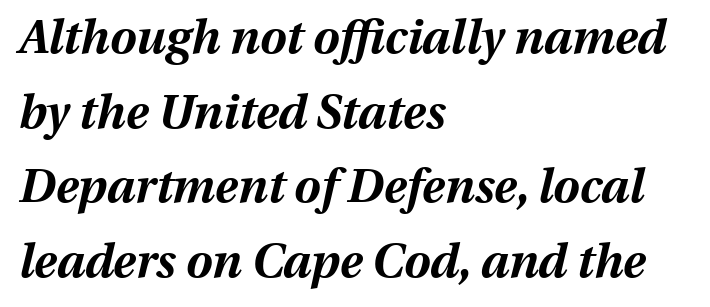
When letters slant like this, we call the style italic. Horizontally, the lines are justified to the leading edge only. Weight check: bold — yes, fully. This sample keeps an unexceptional amount of space between lines. Tracking value appears to be zero — textbook default spacing.
